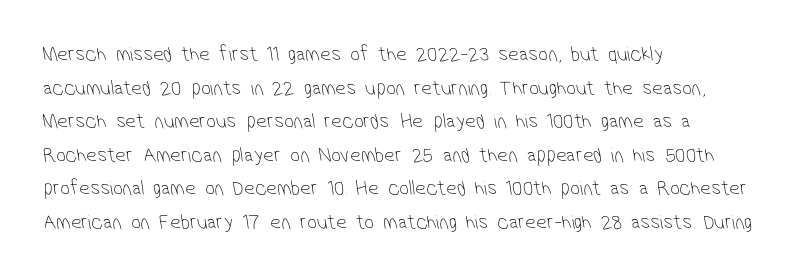
{"bold": "no", "underline": "no", "align": "left", "line_spacing": "normal", "line_spacing_ratio": 1.6, "letter_spacing": "normal", "letter_spacing_em": 0.0, "glyph_px": 21}
